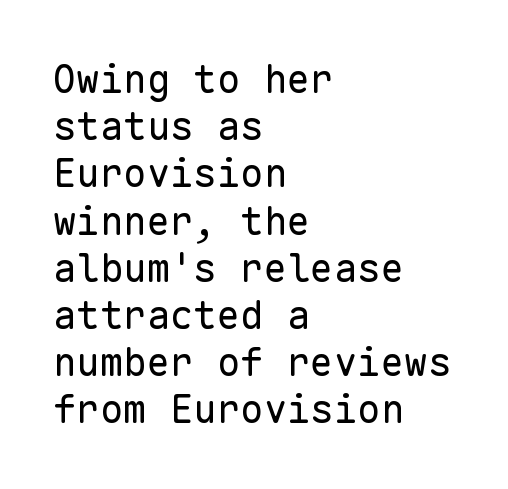
On a weight scale, this lands at 450 or below. Is the letter spacing exaggerated? No — it looks like the ordinary default. Posture: upright roman. Note the uniform advance width — an 'i' takes as much space as an 'm'. Visually the block forms a straight wall on the left and a jagged coastline on the right. Examine the stroke ends and you'll find no serifs.
